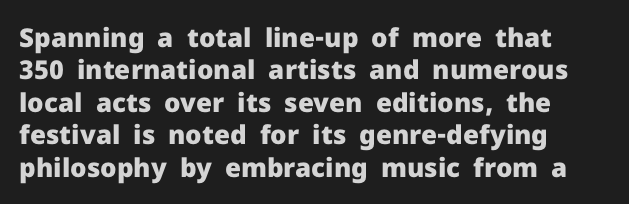
Q: Is the text bold? A: Yes.
Q: Is the text italic (slanted)? A: No, it is upright.
Q: Is the text underlined? A: No.
Q: How is the paragraph aligned? A: Left-aligned.
Q: Is the spacing between letters normal or unusually wide? A: Normal.
Q: Is the spacing between lines tight, normal or loose? A: Normal.
